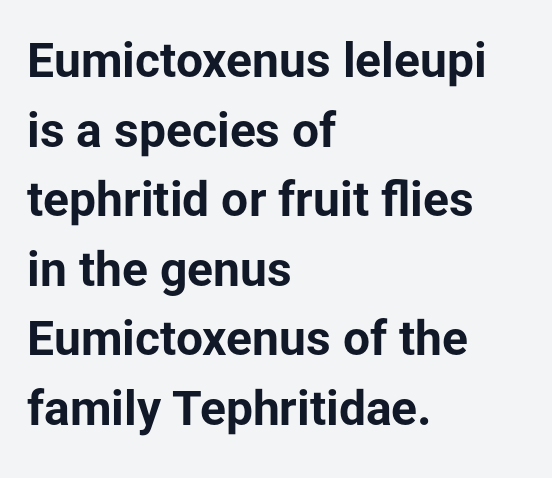
All the whitespace from short lines collects on the right. Is this a fixed-width face? No — the glyphs have proportional, varying widths. The designer left line spacing at the default. The glyphs are unaccompanied by any horizontal stroke below them. The passage shown is typeset with a sans-serif family. Each word holds together tightly as a unit, with standard inter-letter gaps.
